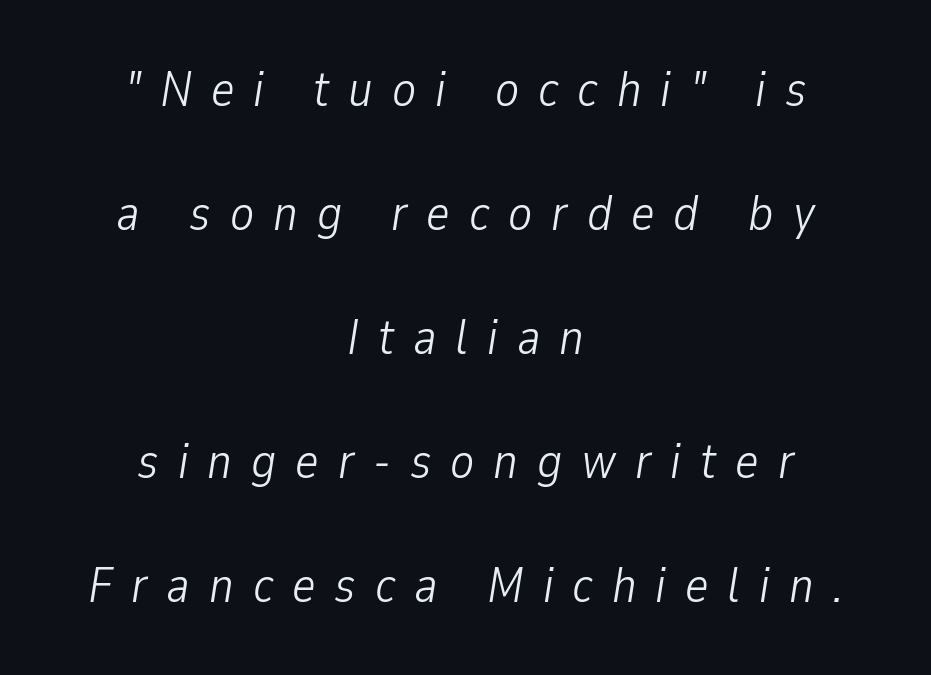
The image shows 50 px light, condensed type, italic (leaning right); set centered, loose line spacing (2.48x), unusually wide letter spacing (+0.38 em), not underlined; low stroke contrast and a medium x-height.
